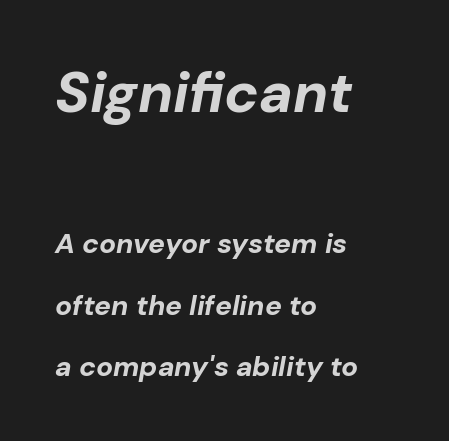
Q: Is the text bold? A: Yes.
Q: Is the text italic (slanted)? A: Yes, it leans right by about 10 degrees.
Q: Is the text underlined? A: No.
Q: How is the paragraph aligned? A: Left-aligned.
Q: Is the spacing between letters normal or unusually wide? A: Normal.
Q: Is the spacing between lines tight, normal or loose? A: Loose.
Q: Which block of text is set in a larger size, the first (top) or the second (bottom)? A: The first (top) one.
Q: Width (condensed, normal, or wide)? A: Normal.
Q: Stroke contrast? A: Low.
Q: x-height? A: Medium.
Q: Monospaced? A: No.
